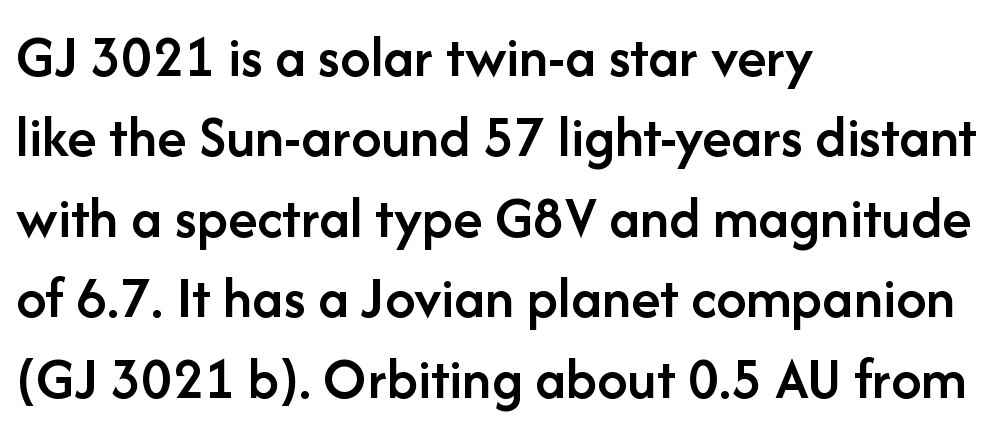
Does the leading feel generous? No, just average. Lines of text with bare space underneath. Proportional: the letters do not fall into vertical columns. This sample uses plain, unmodified letter spacing. Nope, not italic — everything's standing straight. The characters display no serif detailing; their extremities are plain.
